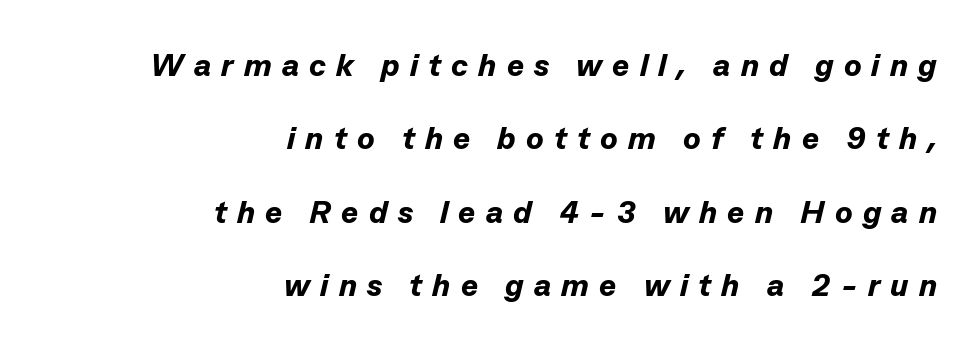
{"italic": "yes", "lean": "right", "slant_degrees": 13, "bold": "yes", "weight": "bold", "width": "normal", "stroke_contrast": "low", "x_height": "medium", "monospaced": "no", "underline": "no", "align": "right", "line_spacing": "loose", "line_spacing_ratio": 2.29, "letter_spacing": "wide", "letter_spacing_em": 0.32, "glyph_px": 32}
